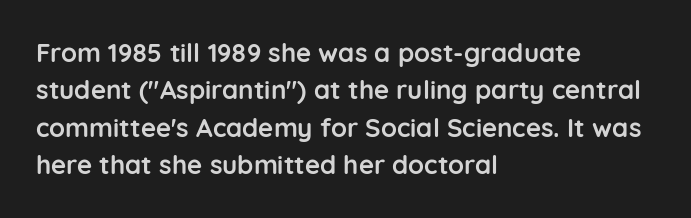
{"italic": "no", "bold": "yes", "underline": "no", "align": "left", "line_spacing": "normal", "line_spacing_ratio": 1.44, "letter_spacing": "normal", "letter_spacing_em": 0.0, "glyph_px": 26}
